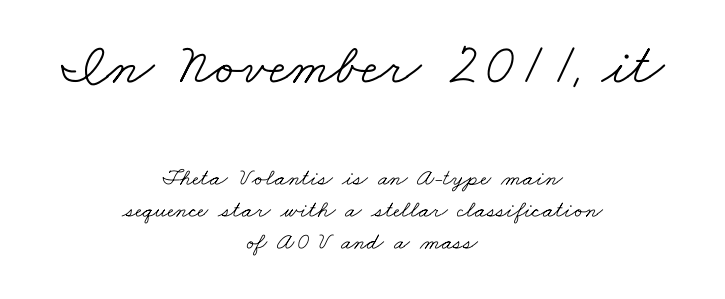
Q: Is the text bold? A: No.
Q: Is the typeface a serif or a sans-serif typeface? A: Serif.
Q: Is the text underlined? A: No.
Q: How is the paragraph aligned? A: Centered.
Q: Is the spacing between letters normal or unusually wide? A: Normal.
Q: Is the spacing between lines tight, normal or loose? A: Normal.
Q: Which block of text is set in a larger size, the first (top) or the second (bottom)? A: The first (top) one.
Q: Width (condensed, normal, or wide)? A: Wide.
Q: Stroke contrast? A: Low.
Q: x-height? A: Small.
Q: Monospaced? A: No.
